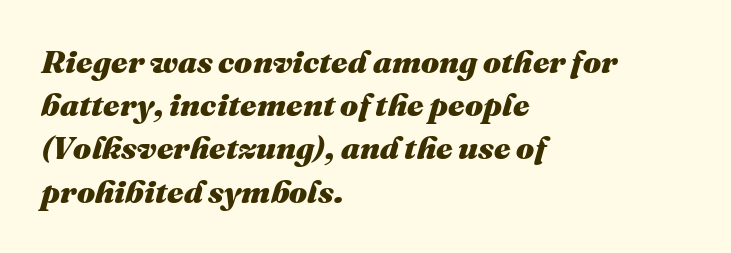
Q: Is the text bold? A: Yes.
Q: Is the text italic (slanted)? A: Yes, it leans right by about 16 degrees.
Q: Is the text underlined? A: No.
Q: How is the paragraph aligned? A: Left-aligned.
Q: Is the spacing between letters normal or unusually wide? A: Normal.
Q: Is the spacing between lines tight, normal or loose? A: Normal.
Q: Width (condensed, normal, or wide)? A: Normal.
Q: Stroke contrast? A: Medium.
Q: x-height? A: Medium.
Q: Monospaced? A: No.
